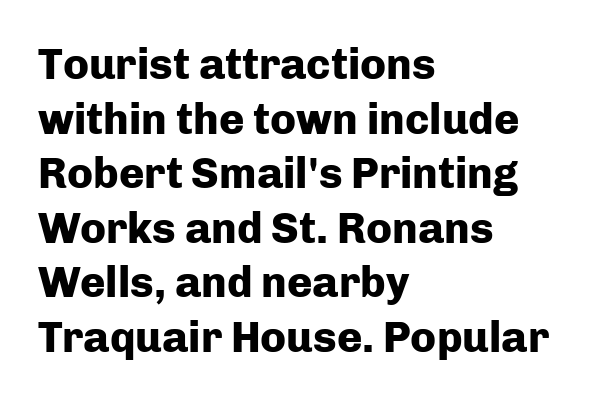
The image shows 43 px heavy sans-serif type, upright; set left-aligned, normal line spacing (1.27x), normal letter spacing, not underlined; low stroke contrast and a medium x-height.
